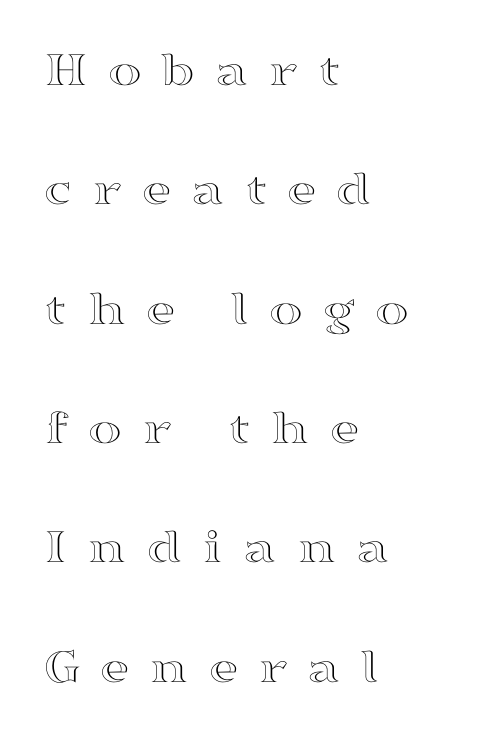
The image shows 51 px wide type, upright; set left-aligned, loose line spacing (2.34x), unusually wide letter spacing (+0.39 em), not underlined; a medium x-height.
